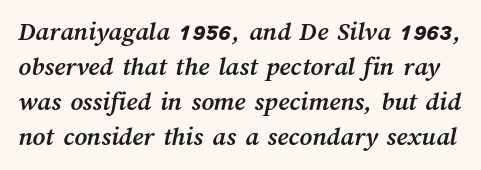
These lines sit exactly where default settings would place them. This is heavy type, rendered in bold. The foot of each line stays bare and open. The horizontal fit of the characters is conventional and even.
